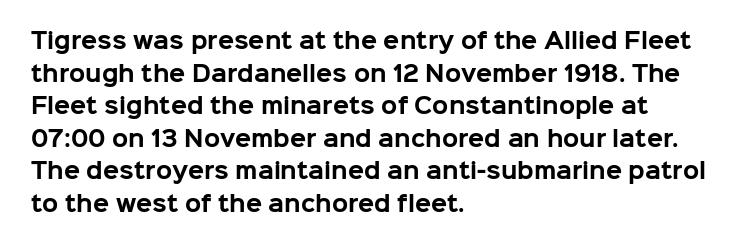
Q: Is the text bold? A: Yes.
Q: Is the text italic (slanted)? A: No, it is upright.
Q: Is the text underlined? A: No.
Q: How is the paragraph aligned? A: Left-aligned.
Q: Is the spacing between letters normal or unusually wide? A: Normal.
Q: Is the spacing between lines tight, normal or loose? A: Normal.
